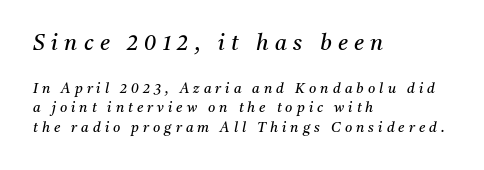
{"italic": "yes", "lean": "right", "slant_degrees": 11, "bold": "no", "underline": "no", "align": "left", "line_spacing": "normal", "line_spacing_ratio": 1.41, "letter_spacing": "wide", "letter_spacing_em": 0.29, "larger_block": "first", "size_ratio": 1.57, "glyph_px": 22}
